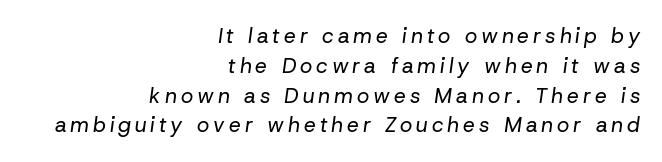
{"italic": "yes", "lean": "right", "slant_degrees": 8, "bold": "no", "underline": "no", "align": "right", "line_spacing": "normal", "line_spacing_ratio": 1.42, "glyph_px": 21}
